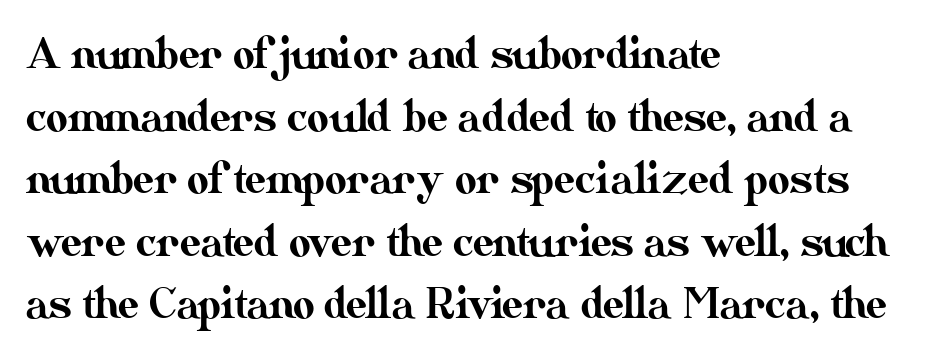
The image shows 42 px text type, upright; set left-aligned, normal line spacing (1.49x), normal letter spacing, not underlined; medium stroke contrast and a small x-height.
